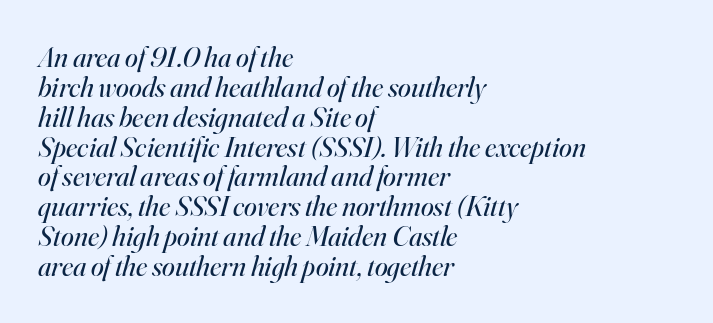
Q: Is the text bold? A: No.
Q: Is the text italic (slanted)? A: Yes, it leans right by about 16 degrees.
Q: Is the typeface a serif or a sans-serif typeface? A: Serif.
Q: Is the text underlined? A: No.
Q: How is the paragraph aligned? A: Left-aligned.
Q: Is the spacing between letters normal or unusually wide? A: Normal.
Q: Is the spacing between lines tight, normal or loose? A: Tight.
Q: Width (condensed, normal, or wide)? A: Normal.
Q: Stroke contrast? A: High.
Q: x-height? A: Small.
Q: Monospaced? A: No.
